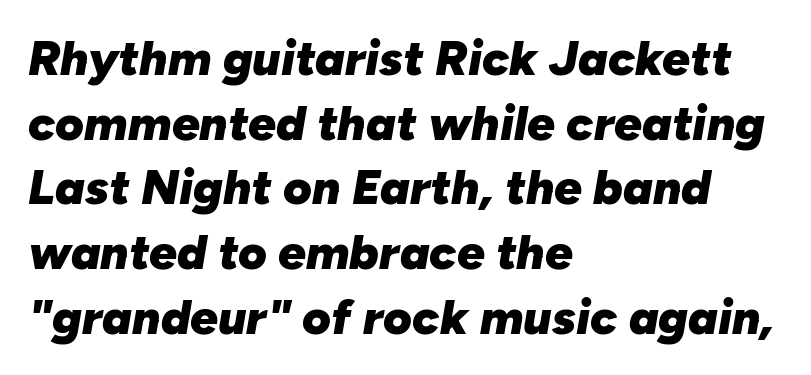
Q: Is the text bold? A: Yes.
Q: Is the text italic (slanted)? A: Yes, it leans right by about 10 degrees.
Q: Is the text underlined? A: No.
Q: How is the paragraph aligned? A: Left-aligned.
Q: Is the spacing between letters normal or unusually wide? A: Normal.
Q: Is the spacing between lines tight, normal or loose? A: Normal.
Q: Width (condensed, normal, or wide)? A: Normal.
Q: Stroke contrast? A: Low.
Q: x-height? A: Medium.
Q: Monospaced? A: No.
